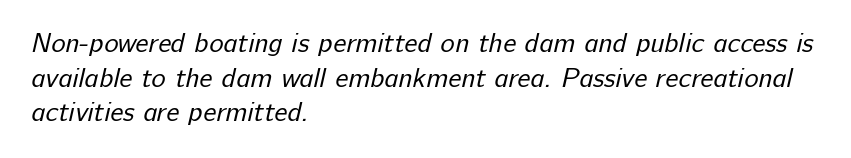
Short and long lines alike share a common starting point at left. Successive baselines arrive at the customary interval. The font is comparable to plain body text, perhaps lighter. The gap between lines stays unmarked. The passage shown has conventional tracking throughout.
